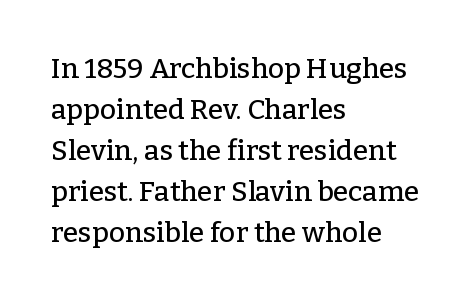
The image shows 28 px serif type, upright; set left-aligned, normal line spacing (1.46x), normal letter spacing, not underlined; low stroke contrast and a medium x-height.
